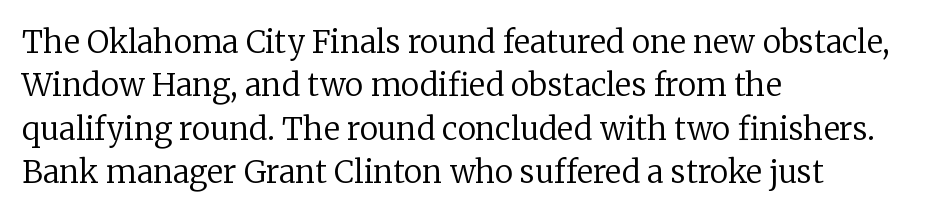
The image shows 31 px regular-weight serif type, upright; set left-aligned, normal line spacing (1.4x), normal letter spacing, not underlined; low stroke contrast and a medium x-height.
